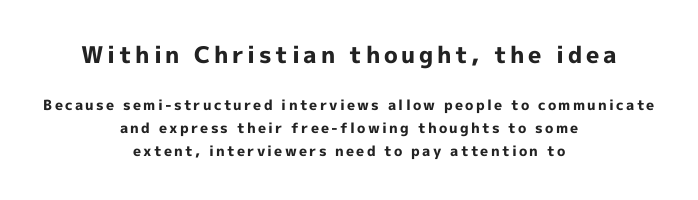
{"italic": "no", "bold": "yes", "underline": "no", "align": "center", "line_spacing": "normal", "line_spacing_ratio": 1.64, "larger_block": "first", "size_ratio": 1.64, "glyph_px": 23}
